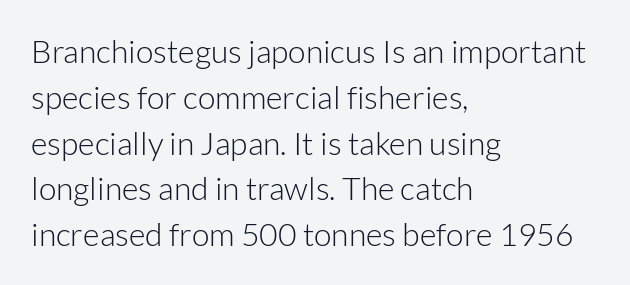
The image shows 32 px light sans-serif type, upright; set left-aligned, normal line spacing (1.43x), normal letter spacing, not underlined; low stroke contrast and a medium x-height.
